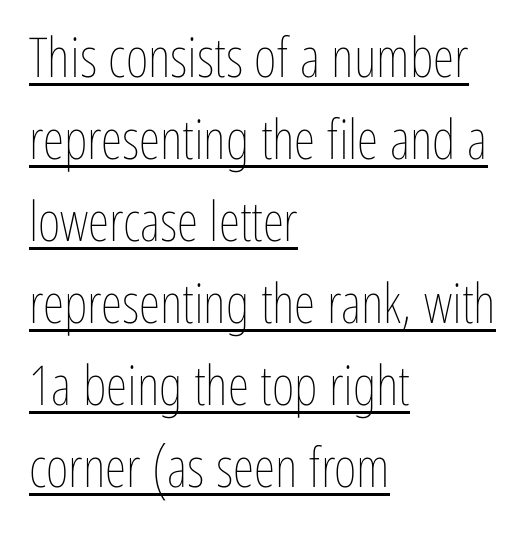
Caption: face not bold, strokes unweighted. The face used here is proportionally spaced, like ordinary book or web type. Line beginnings align vertically; line endings do not. Students, observe: this is what conventionally led text looks like. A typesetter would mark this as roman, not italic.
